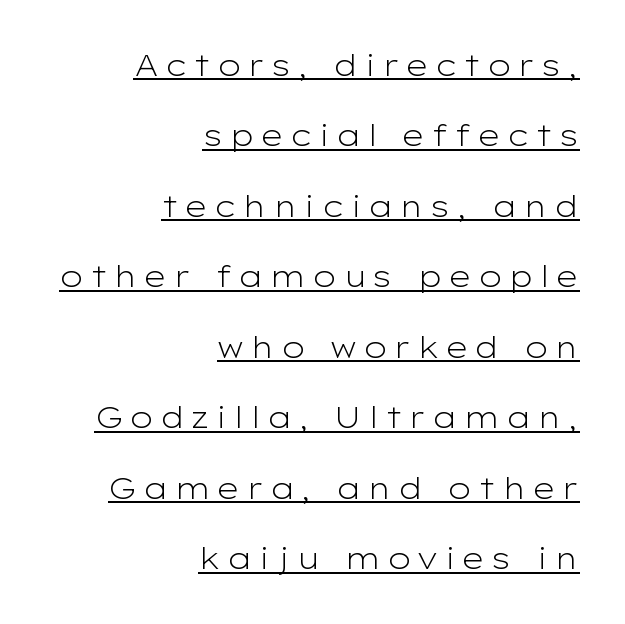
The image shows 30 px light, wide sans-serif type, upright; set right-aligned, loose line spacing (2.35x), unusually wide letter spacing (+0.2 em), underlined; low stroke contrast and a medium x-height.
